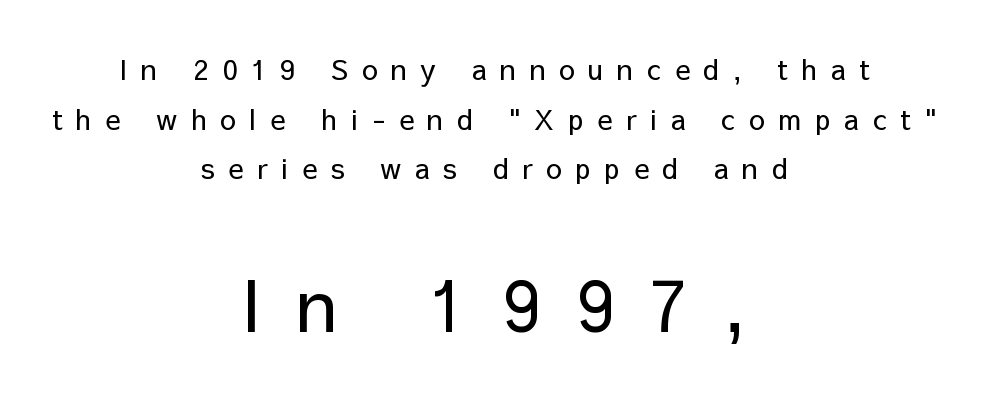
Substantial extra tracking has been applied to these lines. No extra ink here — the face is not bold. Proportional: the letters do not fall into vertical columns. Does the bottom block carry the larger type? Yes, it does. A roman cut, with each character standing at attention. A student would call this center alignment; a typographer would say set centered.
